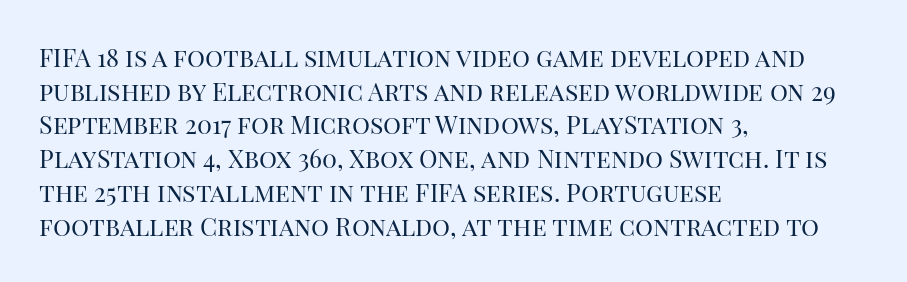
{"italic": "no", "bold": "no", "underline": "no", "align": "left", "line_spacing": "normal", "line_spacing_ratio": 1.35, "letter_spacing": "normal", "letter_spacing_em": 0.0, "glyph_px": 25}
